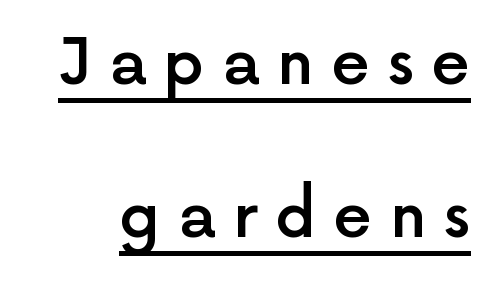
This sample has the flowing, uneven cadence of proportional lettering. These lines are composed in type without serifs. The type is letterspaced generously, with wide tracking. Tall strokes in this sample are plumb rather than angled.
